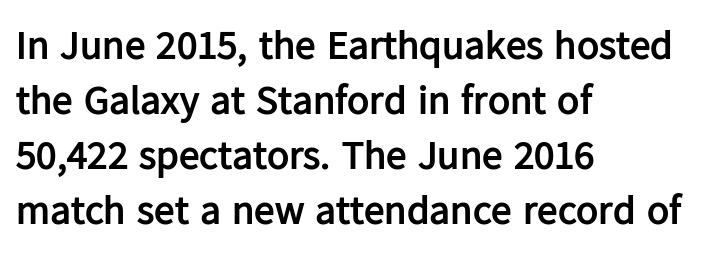
Q: Is the text bold? A: Yes.
Q: Is the text italic (slanted)? A: No, it is upright.
Q: Is the typeface a serif or a sans-serif typeface? A: Sans-serif.
Q: Is the text underlined? A: No.
Q: How is the paragraph aligned? A: Left-aligned.
Q: Is the spacing between letters normal or unusually wide? A: Normal.
Q: Is the spacing between lines tight, normal or loose? A: Normal.
Q: Width (condensed, normal, or wide)? A: Normal.
Q: Stroke contrast? A: Low.
Q: x-height? A: Medium.
Q: Monospaced? A: No.
